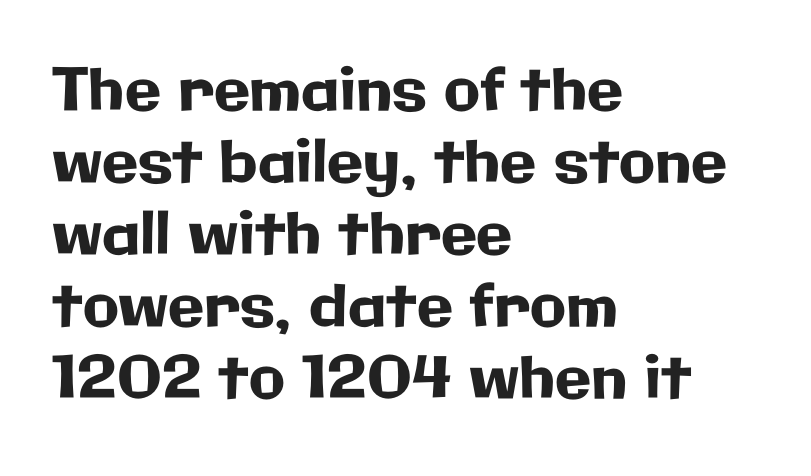
{"serif": "no", "italic": "no", "width": "normal", "stroke_contrast": "low", "x_height": "medium", "monospaced": "no", "underline": "no", "align": "left", "line_spacing_ratio": 1.22, "letter_spacing": "normal", "letter_spacing_em": 0.0, "glyph_px": 59}
